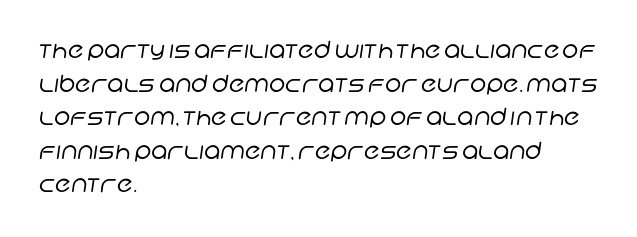
{"bold": "no", "underline": "no", "align": "left", "line_spacing": "normal", "line_spacing_ratio": 1.46, "letter_spacing": "normal", "letter_spacing_em": 0.0, "glyph_px": 23}
